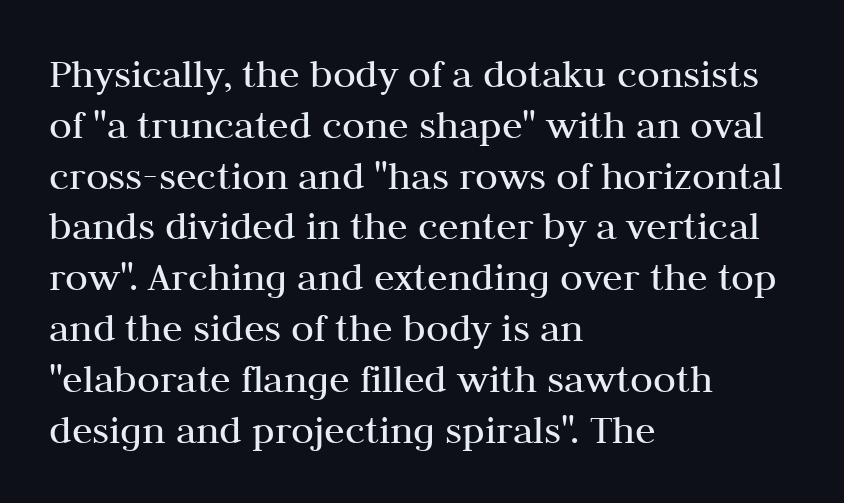
The image shows 42 px regular-weight serif type, upright; set left-aligned, line spacing 1.21x, normal letter spacing, not underlined; medium stroke contrast and a medium x-height.
